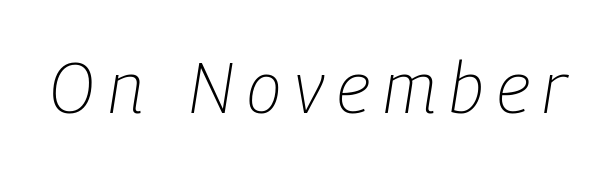
Q: Is the text bold? A: No.
Q: Is the text italic (slanted)? A: Yes, it leans right by about 9 degrees.
Q: Is the text underlined? A: No.
Q: Width (condensed, normal, or wide)? A: Condensed.
Q: Stroke contrast? A: Low.
Q: x-height? A: Medium.
Q: Monospaced? A: No.
